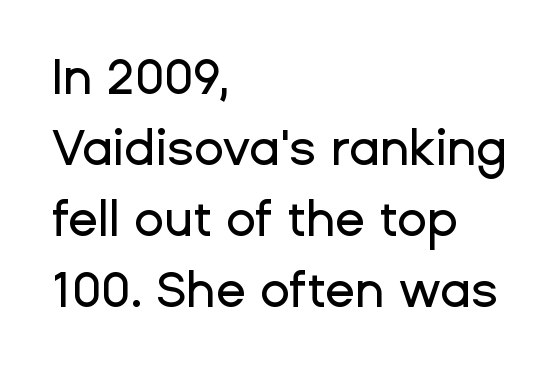
{"serif": "no", "italic": "no", "width": "normal", "stroke_contrast": "low", "x_height": "medium", "monospaced": "no", "underline": "no", "align": "left", "line_spacing": "normal", "line_spacing_ratio": 1.45, "letter_spacing": "normal", "letter_spacing_em": 0.0, "glyph_px": 49}
